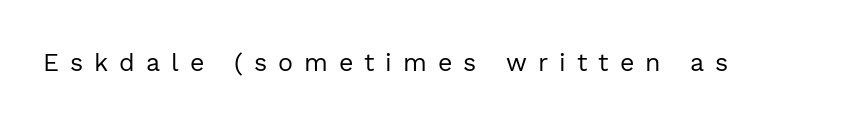
{"italic": "no", "bold": "no", "underline": "no", "letter_spacing": "wide", "letter_spacing_em": 0.44, "glyph_px": 25}
